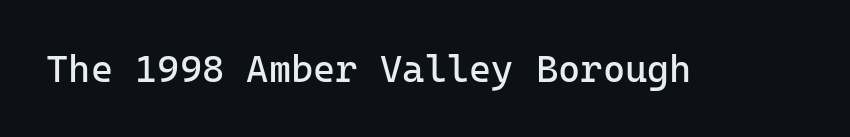
The rendering uses typewriter-style spacing with identical character cells. Stems here are at most as thick as an everyday book face. Classification — sans serif. Just letters on the line, the space beneath them empty. Style check: upright.
